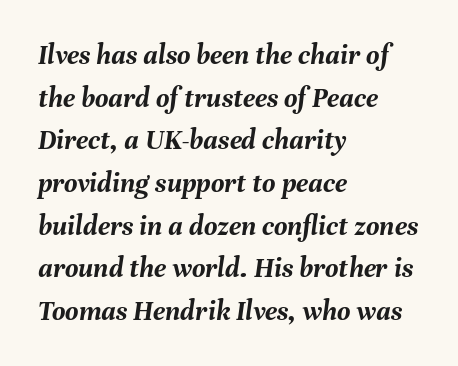
{"italic": "yes", "lean": "right", "slant_degrees": 8, "bold": "yes", "weight": "semibold", "width": "normal", "stroke_contrast": "medium", "x_height": "medium", "monospaced": "no", "underline": "no", "align": "left", "line_spacing": "normal", "line_spacing_ratio": 1.47, "letter_spacing": "normal", "letter_spacing_em": 0.0, "glyph_px": 29}
